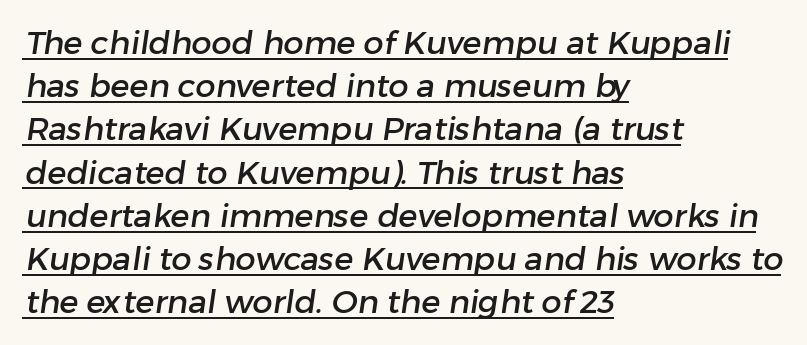
Q: Is the typeface a serif or a sans-serif typeface? A: Sans-serif.
Q: Is the text underlined? A: Yes.
Q: How is the paragraph aligned? A: Left-aligned.
Q: Is the spacing between letters normal or unusually wide? A: Normal.
Q: Is the spacing between lines tight, normal or loose? A: Normal.
Q: Width (condensed, normal, or wide)? A: Normal.
Q: Stroke contrast? A: Low.
Q: x-height? A: Medium.
Q: Monospaced? A: No.
